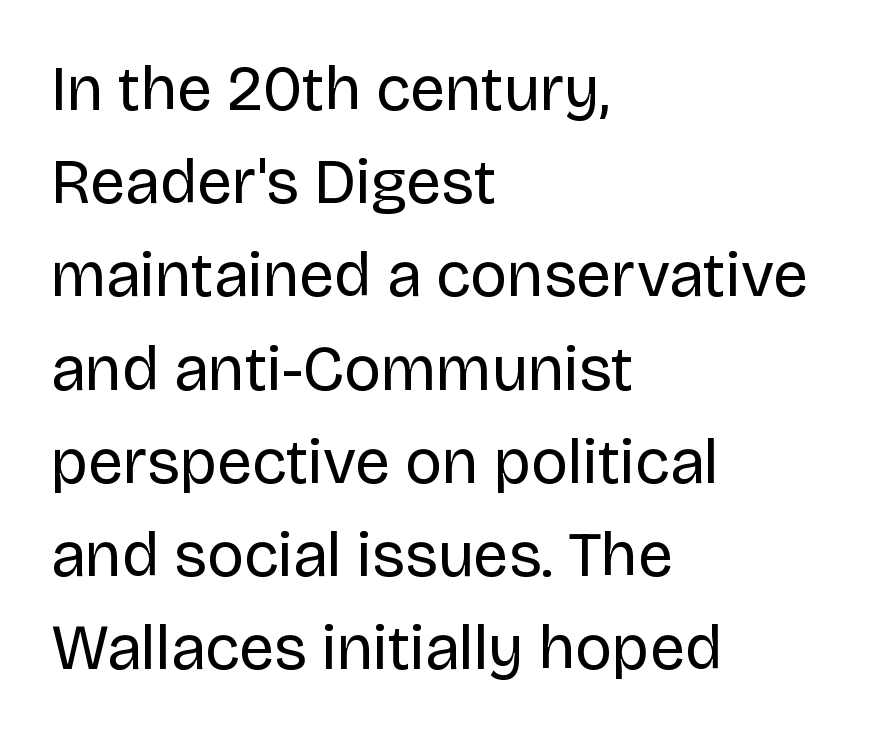
The image shows 63 px regular-weight sans-serif type, upright; set left-aligned, normal line spacing (1.48x), normal letter spacing, not underlined; low stroke contrast and a large x-height.
